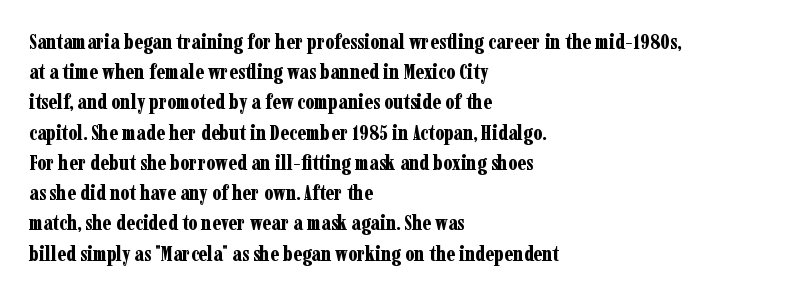
The image shows 21 px bold type, upright; set left-aligned, normal line spacing (1.44x), normal letter spacing, not underlined.
